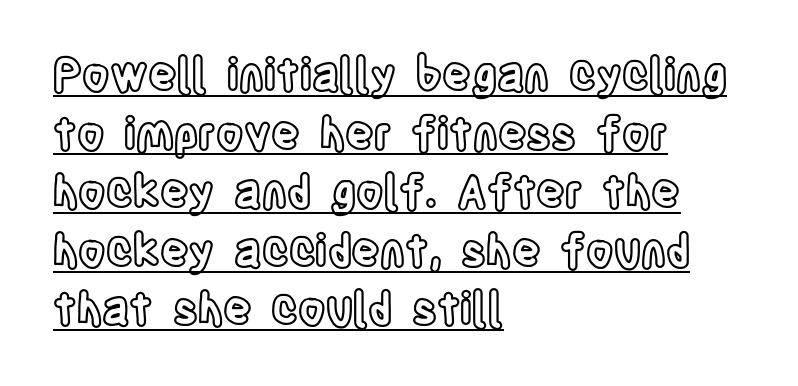
{"italic": "no", "width": "condensed", "x_height": "large", "monospaced": "no", "underline": "yes", "align": "left", "line_spacing": "normal", "line_spacing_ratio": 1.33, "letter_spacing": "normal", "letter_spacing_em": 0.0, "glyph_px": 44}
